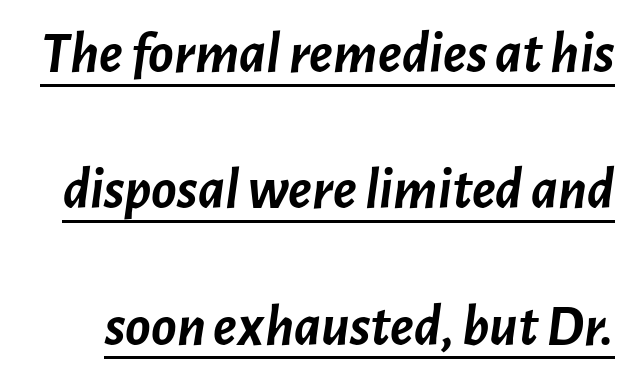
{"italic": "yes", "lean": "right", "slant_degrees": 7, "bold": "yes", "weight": "semibold", "width": "normal", "stroke_contrast": "low", "x_height": "medium", "monospaced": "no", "underline": "yes", "line_spacing": "loose", "line_spacing_ratio": 2.31, "letter_spacing": "normal", "letter_spacing_em": 0.0, "glyph_px": 59}
